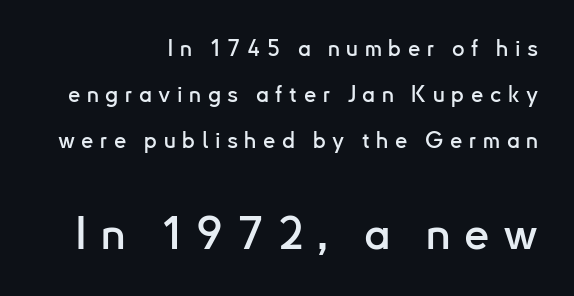
Q: Is the text italic (slanted)? A: No, it is upright.
Q: Is the typeface a serif or a sans-serif typeface? A: Sans-serif.
Q: Is the text underlined? A: No.
Q: How is the paragraph aligned? A: Right-aligned.
Q: Is the spacing between letters normal or unusually wide? A: Unusually wide.
Q: Is the spacing between lines tight, normal or loose? A: Loose.
Q: Which block of text is set in a larger size, the first (top) or the second (bottom)? A: The second (bottom) one.
Q: Width (condensed, normal, or wide)? A: Normal.
Q: Stroke contrast? A: Low.
Q: x-height? A: Small.
Q: Monospaced? A: No.
